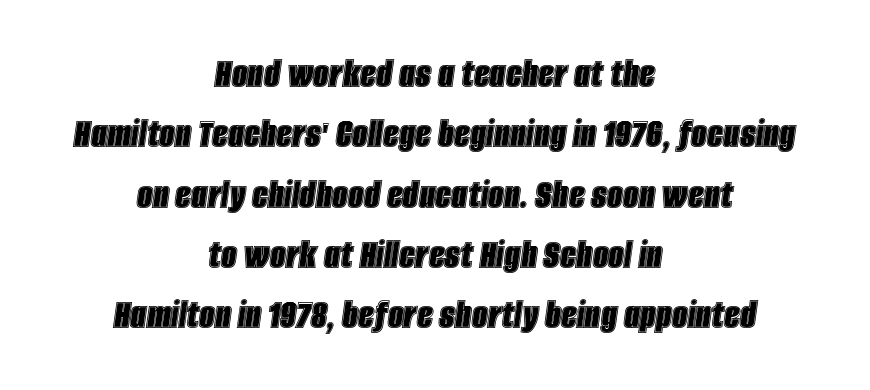
{"italic": "yes", "lean": "right", "slant_degrees": 8, "width": "condensed", "x_height": "large", "monospaced": "no", "underline": "no", "align": "center", "line_spacing": "normal", "line_spacing_ratio": 1.37, "letter_spacing": "normal", "letter_spacing_em": 0.0, "glyph_px": 44}
